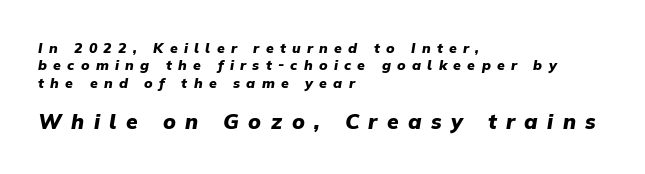
{"italic": "yes", "lean": "right", "slant_degrees": 9, "bold": "yes", "underline": "no", "align": "left", "line_spacing": "normal", "line_spacing_ratio": 1.25, "letter_spacing": "wide", "letter_spacing_em": 0.45, "larger_block": "second", "size_ratio": 1.5, "glyph_px": 21}
